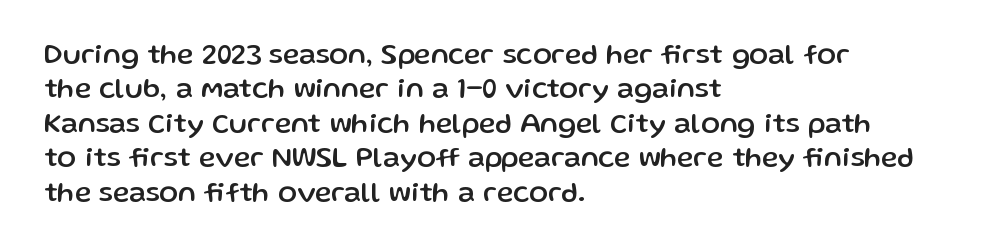
Q: Is the text italic (slanted)? A: No, it is upright.
Q: Is the typeface a serif or a sans-serif typeface? A: Sans-serif.
Q: Is the text underlined? A: No.
Q: How is the paragraph aligned? A: Left-aligned.
Q: Is the spacing between letters normal or unusually wide? A: Normal.
Q: Width (condensed, normal, or wide)? A: Normal.
Q: Stroke contrast? A: Low.
Q: x-height? A: Medium.
Q: Monospaced? A: No.
